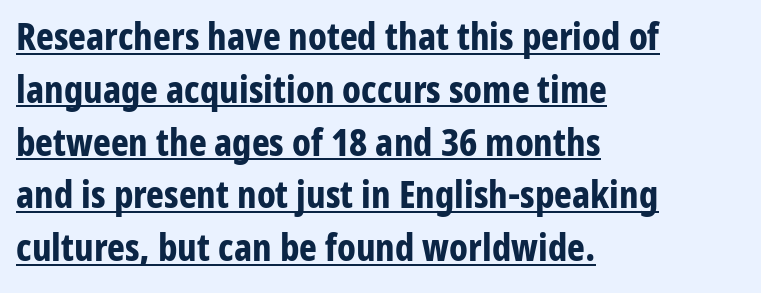
Leading matches the norm, producing a regular column. Teacher's note: observe the even left margin — that is flush-left alignment. There is no visible air inserted between adjacent glyphs. Rendered with straight, roman letterforms. The face used here is proportionally spaced, like ordinary book or web type.
